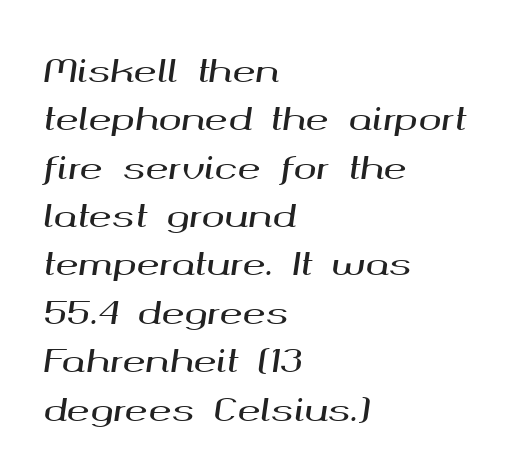
{"italic": "yes", "lean": "right", "slant_degrees": 8, "width": "wide", "stroke_contrast": "medium", "x_height": "medium", "monospaced": "no", "underline": "no", "align": "left", "line_spacing": "normal", "line_spacing_ratio": 1.56, "letter_spacing": "normal", "letter_spacing_em": 0.0, "glyph_px": 31}
